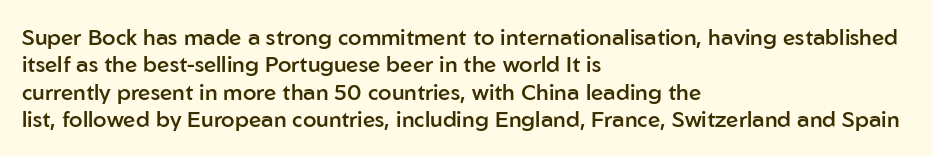
Q: Is the text bold? A: Semi-bold.
Q: Is the text italic (slanted)? A: No, it is upright.
Q: Is the text underlined? A: No.
Q: How is the paragraph aligned? A: Left-aligned.
Q: Is the spacing between letters normal or unusually wide? A: Normal.
Q: Is the spacing between lines tight, normal or loose? A: Normal.
